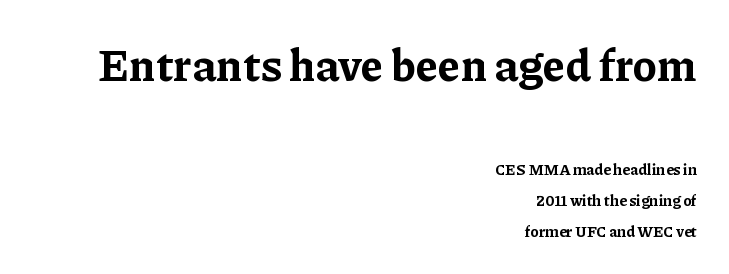
Here the designer chose a conventional face with non-uniform glyph widths. Lines of text with bare space underneath. The type family on display is of the serif kind. The designer dialed line spacing up above the default. Default kerning and tracking; the words read as compact shapes.
